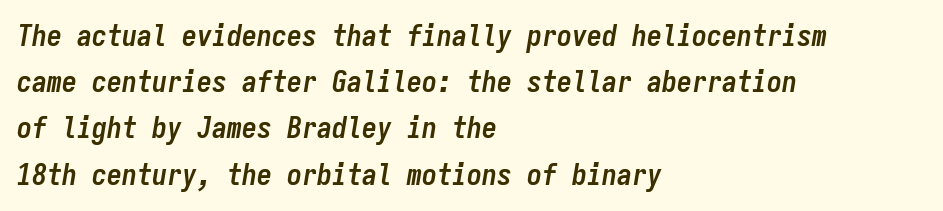
The image shows 30 px semibold, condensed type, italic (leaning right), monospaced; set left-aligned, normal line spacing (1.54x), normal letter spacing, not underlined; low stroke contrast and a medium x-height.
